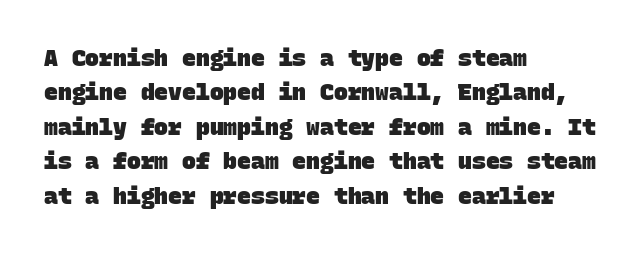
{"bold": "yes", "underline": "no", "align": "left", "line_spacing": "normal", "line_spacing_ratio": 1.5, "letter_spacing": "normal", "letter_spacing_em": 0.0, "glyph_px": 23}
